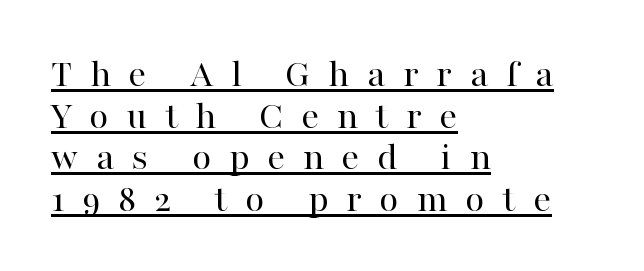
The image shows 40 px regular-weight serif type, upright; set left-aligned, tight line spacing (1.04x), unusually wide letter spacing (+0.44 em), underlined; high stroke contrast and a medium x-height.
